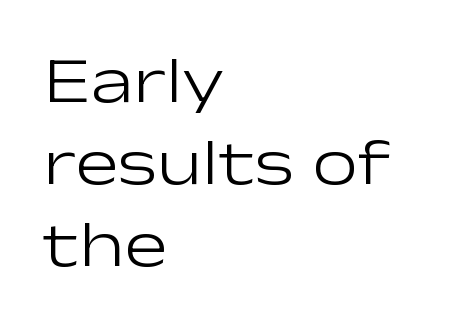
{"serif": "no", "italic": "no", "bold": "no", "weight": "light", "width": "wide", "stroke_contrast": "low", "x_height": "medium", "monospaced": "no", "underline": "no", "align": "left", "line_spacing": "normal", "line_spacing_ratio": 1.26, "letter_spacing": "normal", "letter_spacing_em": 0.0, "glyph_px": 65}
